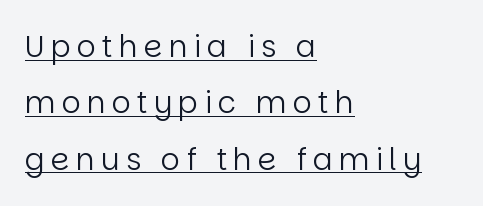
Q: Is the text bold? A: No.
Q: Is the text italic (slanted)? A: No, it is upright.
Q: Is the typeface a serif or a sans-serif typeface? A: Sans-serif.
Q: Is the text underlined? A: Yes.
Q: How is the paragraph aligned? A: Left-aligned.
Q: Is the spacing between letters normal or unusually wide? A: Unusually wide.
Q: Width (condensed, normal, or wide)? A: Normal.
Q: Stroke contrast? A: Low.
Q: x-height? A: Large.
Q: Monospaced? A: No.
